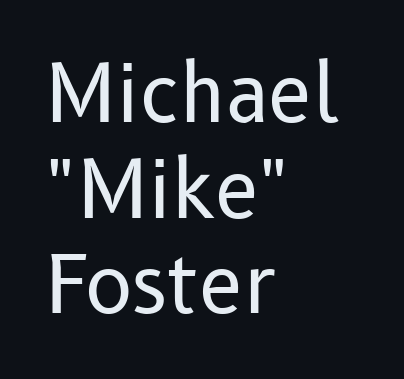
{"serif": "no", "italic": "no", "bold": "no", "weight": "regular", "width": "normal", "stroke_contrast": "low", "x_height": "medium", "monospaced": "no", "underline": "no", "align": "left", "line_spacing_ratio": 1.21, "letter_spacing": "normal", "letter_spacing_em": 0.0, "glyph_px": 79}
